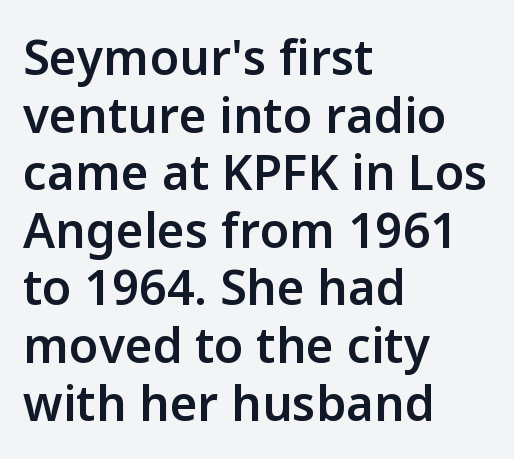
Q: Is the text bold? A: Semi-bold.
Q: Is the text italic (slanted)? A: No, it is upright.
Q: Is the typeface a serif or a sans-serif typeface? A: Sans-serif.
Q: Is the text underlined? A: No.
Q: How is the paragraph aligned? A: Left-aligned.
Q: Is the spacing between letters normal or unusually wide? A: Normal.
Q: Width (condensed, normal, or wide)? A: Normal.
Q: Stroke contrast? A: Low.
Q: x-height? A: Medium.
Q: Monospaced? A: No.
